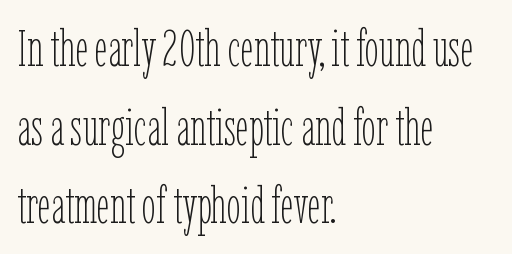
Underline: absent. The letters advance in unequal steps, a hallmark of proportional type. Does extra space separate the letters? No, they use regular spacing. Summary of weight: not heavy and not bold. The rows are spaced the way most documents space them.
